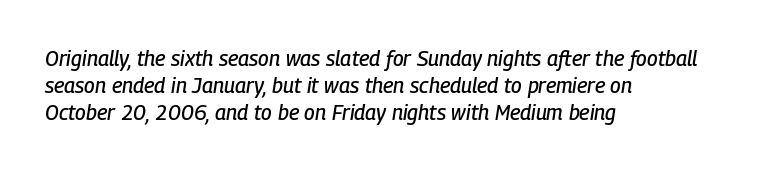
Tall strokes in this sample are angled rather than plumb. The glyphs are unaccompanied by any horizontal stroke below them. Vertically, the passage feels balanced, rows spaced as you'd expect. Every row of glyphs begins at an identical x-position on the left.
